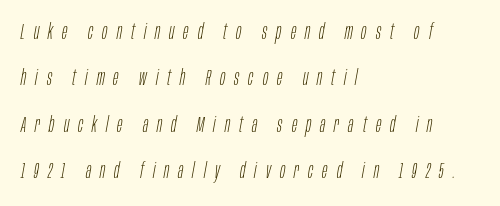
{"italic": "yes", "lean": "right", "slant_degrees": 10, "bold": "no", "underline": "no", "align": "left", "line_spacing": "loose", "line_spacing_ratio": 2.11, "letter_spacing": "wide", "letter_spacing_em": 0.41, "glyph_px": 22}
